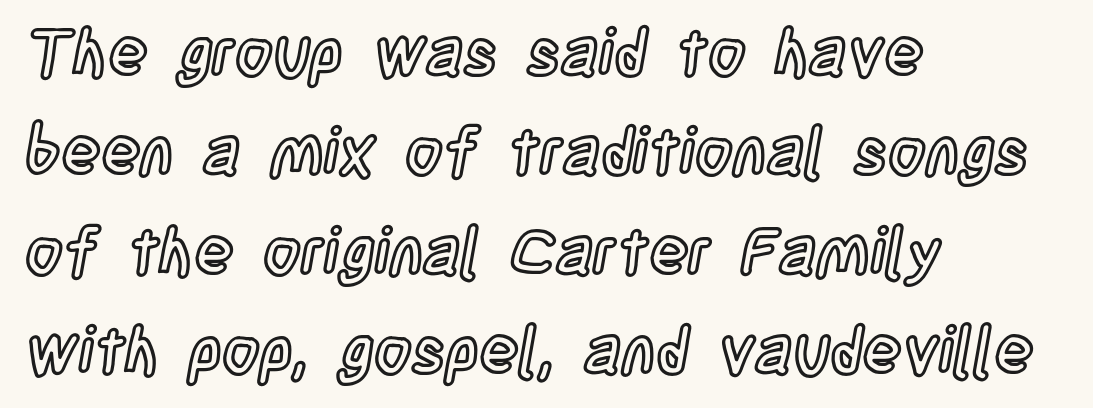
Nobody touched the tracking dial on this one. Each new line begins a customary step beneath the previous one. The words here are not underlined. The passage is arranged the way most books set body copy — flush left.
